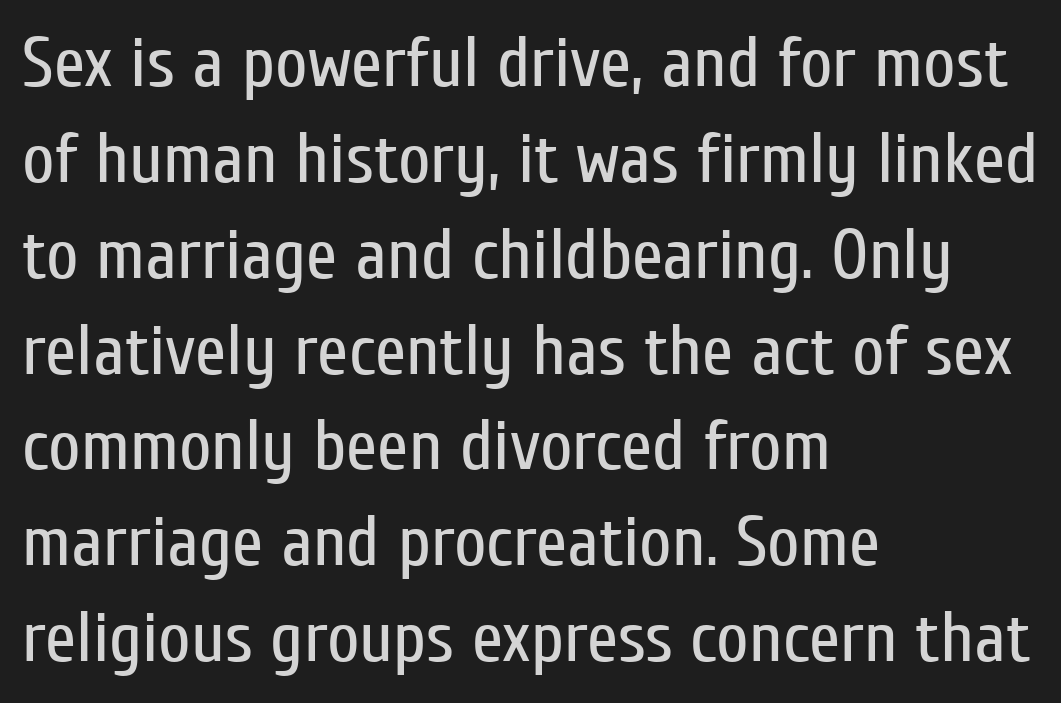
The image shows 71 px regular-weight, condensed sans-serif type, upright; set left-aligned, normal line spacing (1.35x), normal letter spacing, not underlined; low stroke contrast and a medium x-height.
